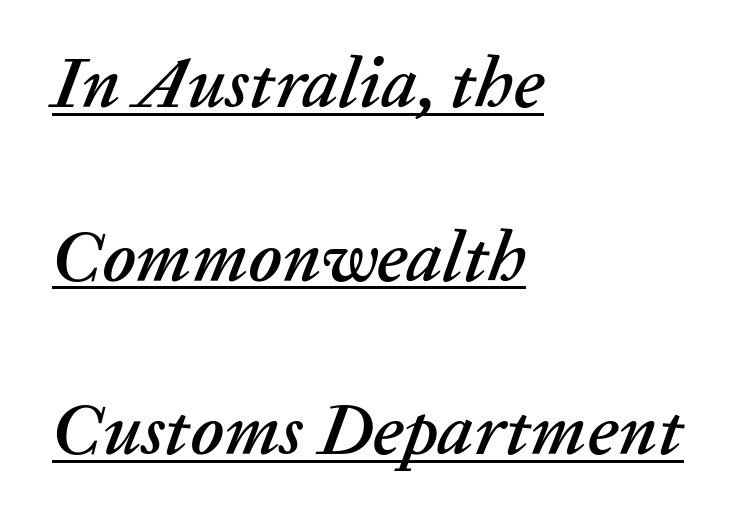
{"italic": "yes", "lean": "right", "slant_degrees": 20, "width": "normal", "stroke_contrast": "low", "x_height": "medium", "monospaced": "no", "underline": "yes", "align": "left", "line_spacing": "loose", "line_spacing_ratio": 2.41, "letter_spacing": "normal", "letter_spacing_em": 0.0, "glyph_px": 72}
